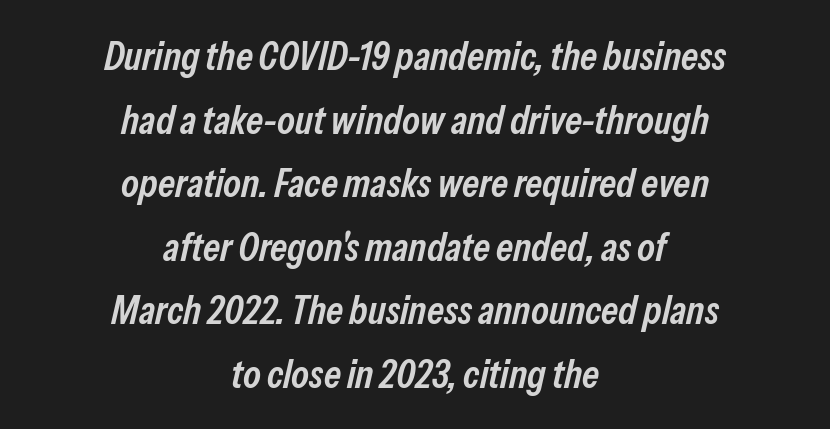
Leading: standard. Style check: oblique. Spacing between characters is what you'd get straight out of the box. The specimen omits any rule beneath the text block's lines. The paragraph shown floats in the horizontal middle.
